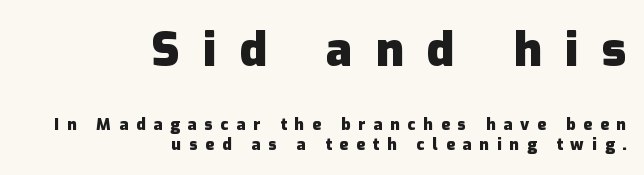
This sample is right-justified, so line beginnings fall wherever the words allow. The foot of each line stays bare and open. The tracking reads as deliberately expanded to a designer's eye. The typography opts for an upright posture over an oblique one.
